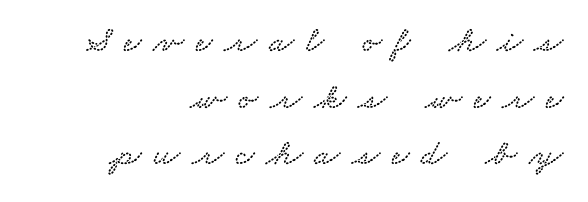
The image shows 37 px wide serif type; set right-aligned, normal line spacing (1.53x), unusually wide letter spacing (+0.32 em), not underlined; low stroke contrast and a small x-height.
